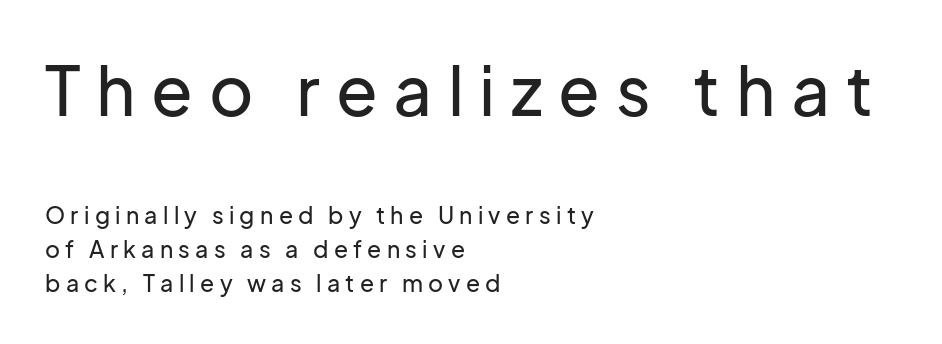
The image shows 68 px sans-serif type, upright; set left-aligned, normal line spacing (1.48x), unusually wide letter spacing (+0.23 em), not underlined; the first (top) block is 2.96x larger; low stroke contrast and a medium x-height.
